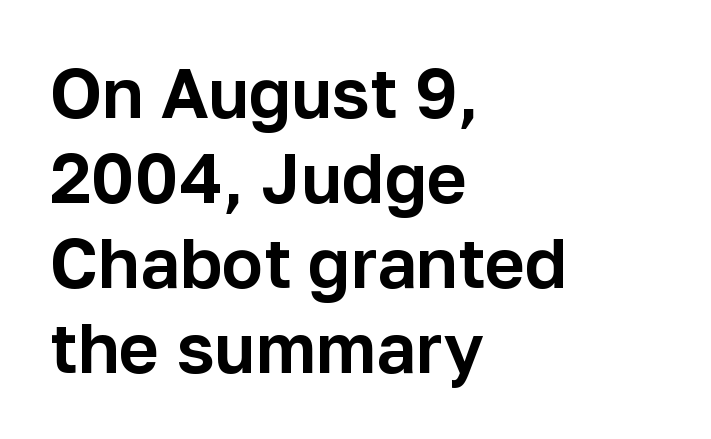
Has an underline been added? It has not. When letters stand straight like this, we call the style roman or upright. Reading down the block, your eye returns to a fixed left position each line. Spacing verdict: proportional, widths tailored to each character. Regarding serifs, this sample does without them. Honestly, the letter spacing is just normal — you wouldn't notice it.
